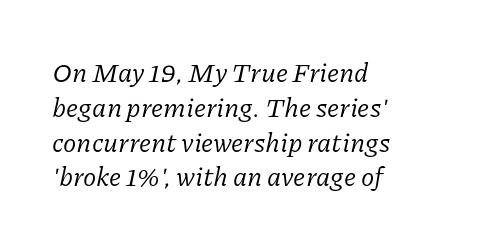
The image shows 27 px text type, italic (leaning right); set left-aligned, normal line spacing (1.29x), normal letter spacing, not underlined.
